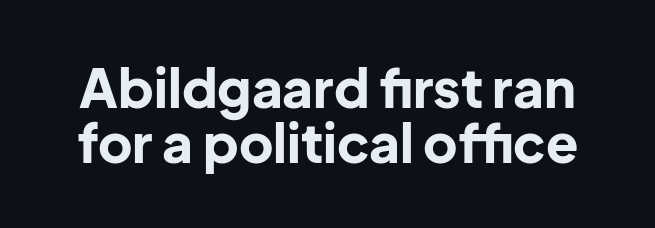
Posture: upright roman. A clean baseline with only descenders dipping below it. Each letter's strokes conclude bluntly, with no projecting serifs. Stroke thickness is high; the sample reads as a true bold. These lines are rendered in a variable-pitch font. Regarding leading, the lines here are crowded together.
